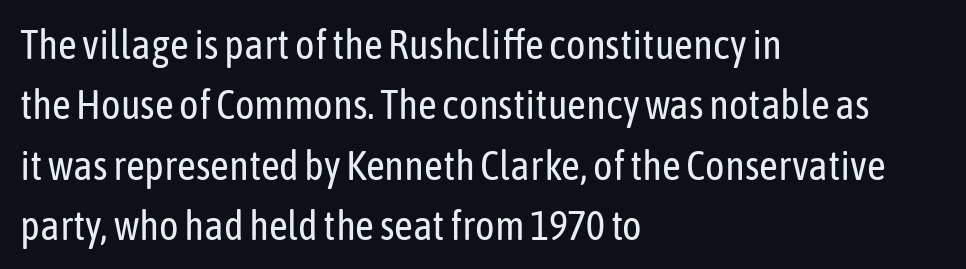
Q: Is the text bold? A: No.
Q: Is the text italic (slanted)? A: No, it is upright.
Q: Is the typeface a serif or a sans-serif typeface? A: Sans-serif.
Q: Is the text underlined? A: No.
Q: How is the paragraph aligned? A: Left-aligned.
Q: Is the spacing between letters normal or unusually wide? A: Normal.
Q: Is the spacing between lines tight, normal or loose? A: Normal.
Q: Width (condensed, normal, or wide)? A: Condensed.
Q: Stroke contrast? A: Low.
Q: x-height? A: Medium.
Q: Monospaced? A: No.
